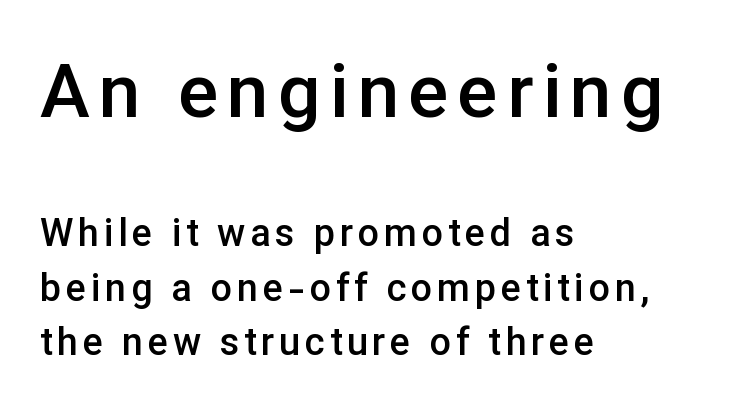
The image shows 75 px semibold sans-serif type, upright; set left-aligned, normal line spacing (1.43x), not underlined; the first (top) block is 1.97x larger; low stroke contrast and a medium x-height.
